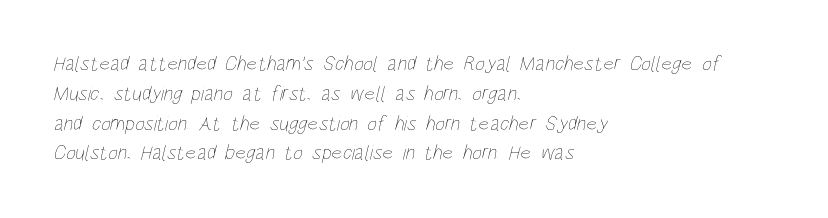
A quiet, ordinary-to-light weight characterises the typeface. This sample uses plain, unmodified letter spacing. Honestly, the row spacing looks completely unremarkable. The paragraph has a hard left edge and a soft right edge. Beneath every word, the page is bare.
